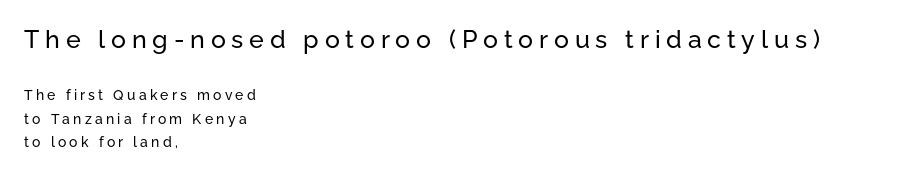
{"italic": "no", "underline": "no", "align": "left", "line_spacing": "normal", "line_spacing_ratio": 1.68, "letter_spacing": "wide", "letter_spacing_em": 0.23, "larger_block": "first", "size_ratio": 1.79, "glyph_px": 25}
